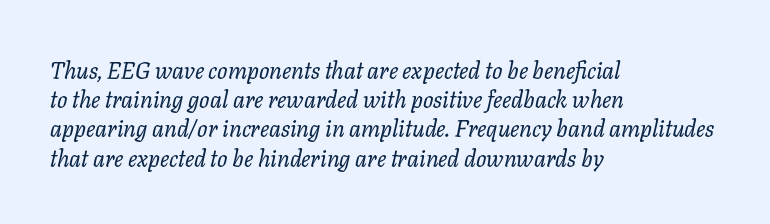
{"italic": "yes", "lean": "right", "slant_degrees": 11, "bold": "no", "underline": "no", "align": "left", "line_spacing": "normal", "line_spacing_ratio": 1.27, "letter_spacing": "normal", "letter_spacing_em": 0.0, "glyph_px": 23}
